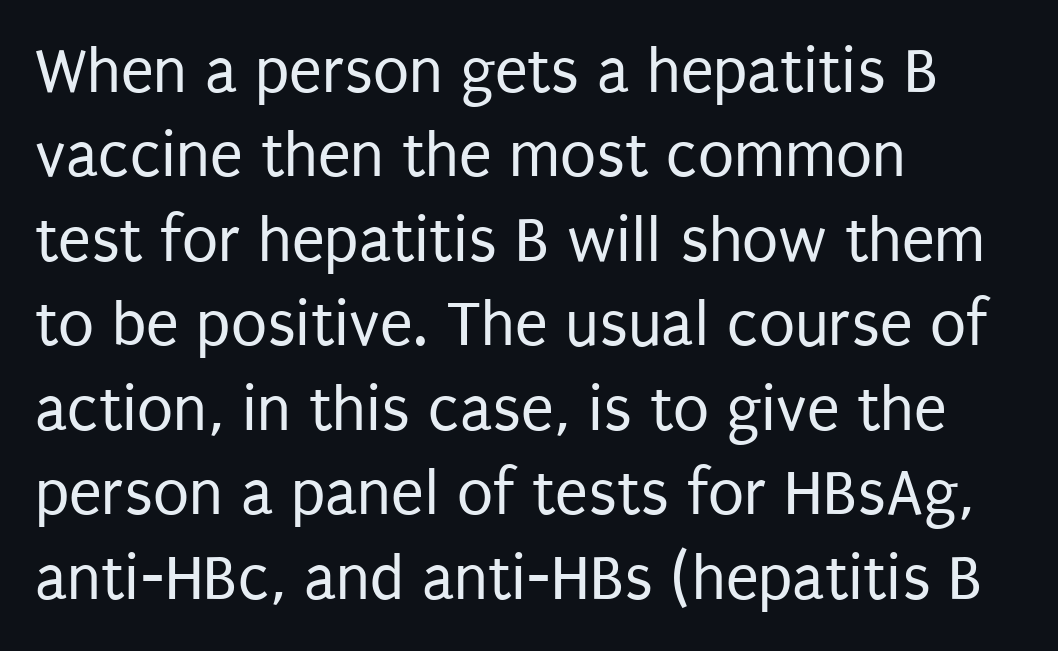
{"serif": "no", "italic": "no", "bold": "no", "weight": "regular", "width": "condensed", "stroke_contrast": "low", "x_height": "large", "monospaced": "no", "underline": "no", "align": "left", "line_spacing": "normal", "line_spacing_ratio": 1.28, "letter_spacing": "normal", "letter_spacing_em": 0.0, "glyph_px": 66}
